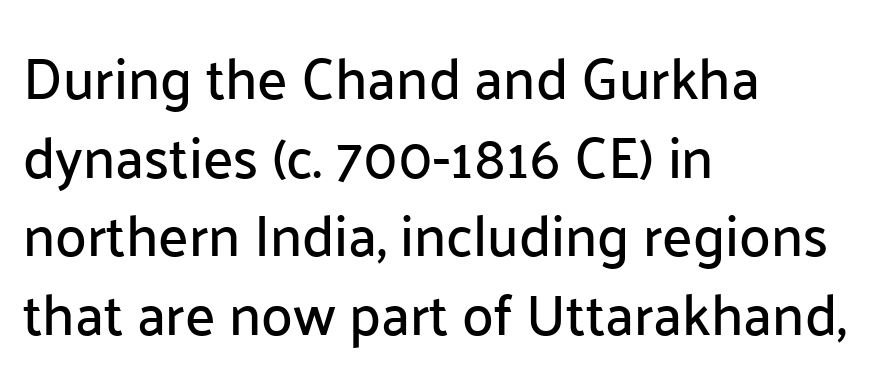
Only glyphs here, with clear space below each row. The line texture is even and compact thanks to regular tracking. A typesetter would call this proportional, since set widths differ per character. The type sits square on the baseline with zero lean.
